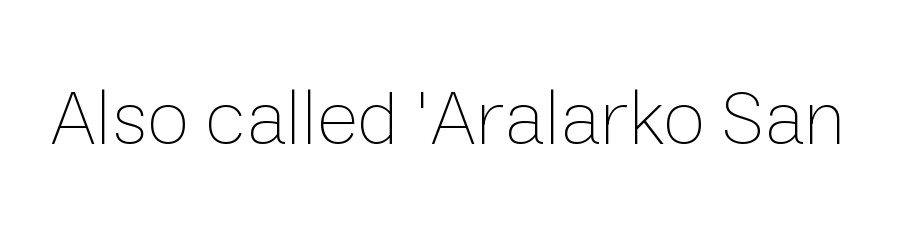
{"italic": "no", "bold": "no", "weight": "thin", "width": "normal", "stroke_contrast": "low", "x_height": "medium", "monospaced": "no", "underline": "no", "letter_spacing": "normal", "letter_spacing_em": 0.0, "glyph_px": 79}
